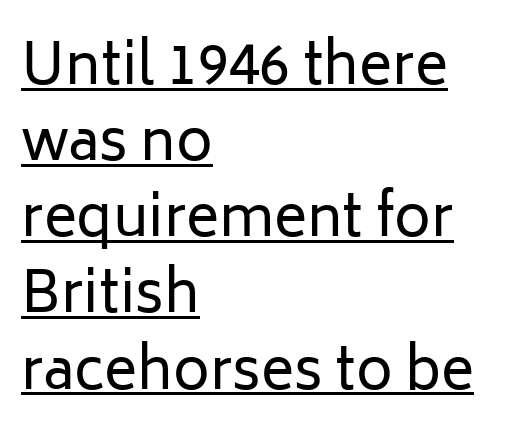
{"serif": "no", "italic": "no", "bold": "no", "weight": "regular", "width": "normal", "stroke_contrast": "low", "x_height": "medium", "monospaced": "no", "underline": "yes", "align": "left", "line_spacing": "normal", "line_spacing_ratio": 1.36, "letter_spacing": "normal", "letter_spacing_em": 0.0, "glyph_px": 56}
